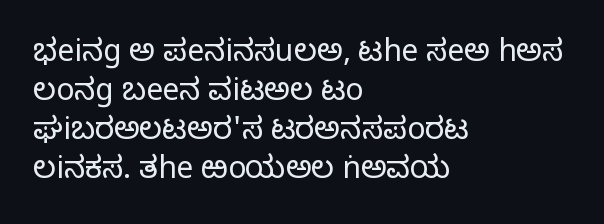
The image shows 30 px light sans-serif type, upright; set left-aligned, normal line spacing (1.3x), normal letter spacing, not underlined; low stroke contrast and a medium x-height.
